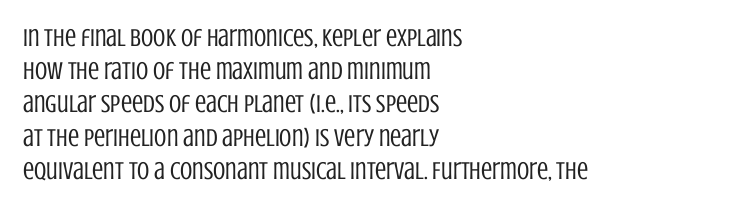
These lines sit exactly where default settings would place them. Decoration check: the copy has no underline. The typeface has the unassuming heft of standard copy or less. Horizontal alignment here is leftward, the default for most running prose.
